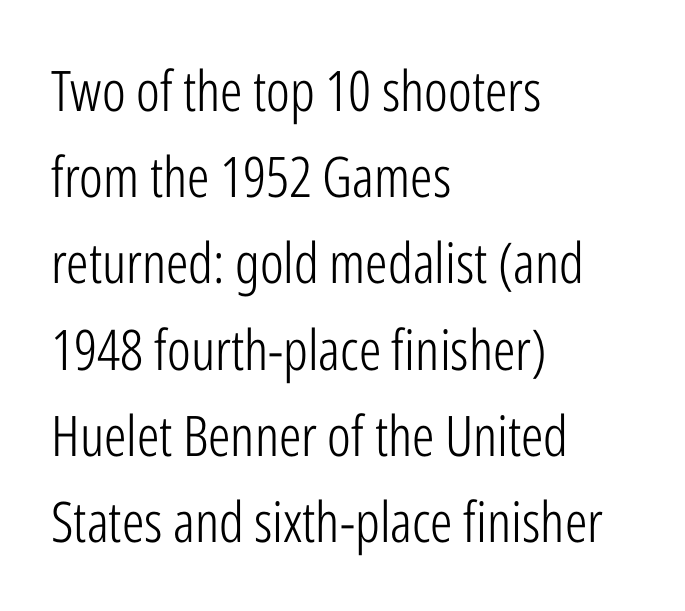
{"serif": "no", "italic": "no", "bold": "no", "weight": "light", "width": "condensed", "stroke_contrast": "low", "x_height": "medium", "monospaced": "no", "underline": "no", "align": "left", "line_spacing": "normal", "line_spacing_ratio": 1.54, "letter_spacing": "normal", "letter_spacing_em": 0.0, "glyph_px": 56}
